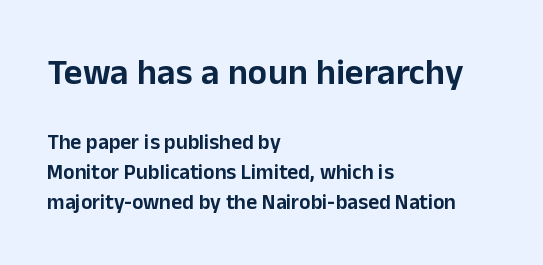
{"serif": "no", "italic": "no", "width": "normal", "stroke_contrast": "low", "x_height": "medium", "monospaced": "no", "underline": "no", "align": "left", "line_spacing": "normal", "line_spacing_ratio": 1.42, "letter_spacing": "normal", "letter_spacing_em": 0.0, "larger_block": "first", "size_ratio": 1.71, "glyph_px": 36}
